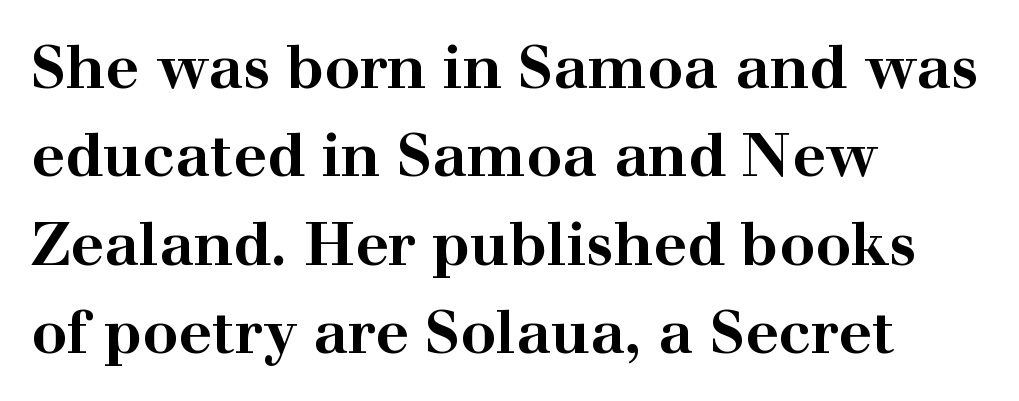
Q: Is the text bold? A: Yes.
Q: Is the text italic (slanted)? A: No, it is upright.
Q: Is the typeface a serif or a sans-serif typeface? A: Serif.
Q: Is the text underlined? A: No.
Q: How is the paragraph aligned? A: Left-aligned.
Q: Is the spacing between letters normal or unusually wide? A: Normal.
Q: Is the spacing between lines tight, normal or loose? A: Normal.
Q: Width (condensed, normal, or wide)? A: Wide.
Q: Stroke contrast? A: High.
Q: x-height? A: Medium.
Q: Monospaced? A: No.
